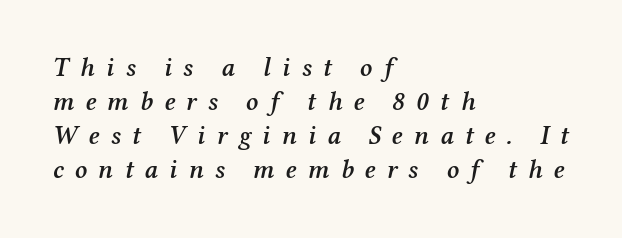
Which margin do the lines hug? The left one — the right edge is uneven. Horizontal bands of white between lines are of average thickness. Summary of weight: moderately heavy, a semibold. Characters are canted at an angle relative to the baseline's perpendicular.
